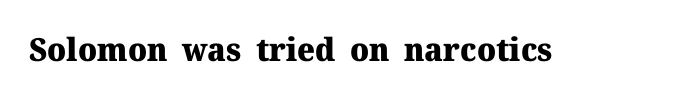
Letter spacing: default. Is the type bold? Yes — the strokes are clearly thick and heavy. The face used here is proportionally spaced, like ordinary book or web type. Small tapered or slab feet sit at the stroke ends, so this counts as serif. The typography opts for an upright posture over an oblique one. Rule under the text: the space is simply empty.
